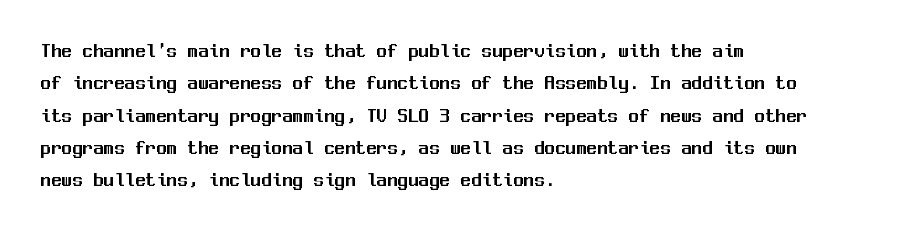
Glyph-to-glyph distance matches everyday printed text. Upright lettering throughout. Notice how descenders clear the ascenders below comfortably — that's standard leading. The strip under each line holds only bare page. Layout note: lines flush left.
